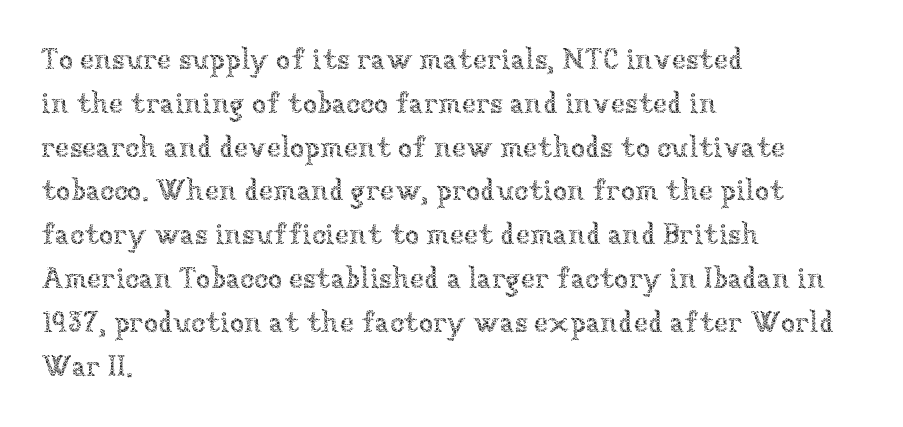
Caption: multi-line text, flush left, ragged right. A normal amount of white space separates one row of letters from the next. Stems and bowls with no extra thickness — not bold. How are the letters spaced? Ordinarily, with no added tracking.
